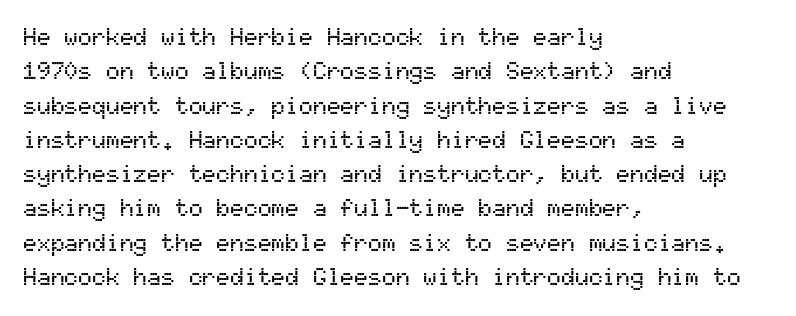
The image shows 23 px text type, upright; set left-aligned, normal line spacing (1.49x), normal letter spacing, not underlined.
